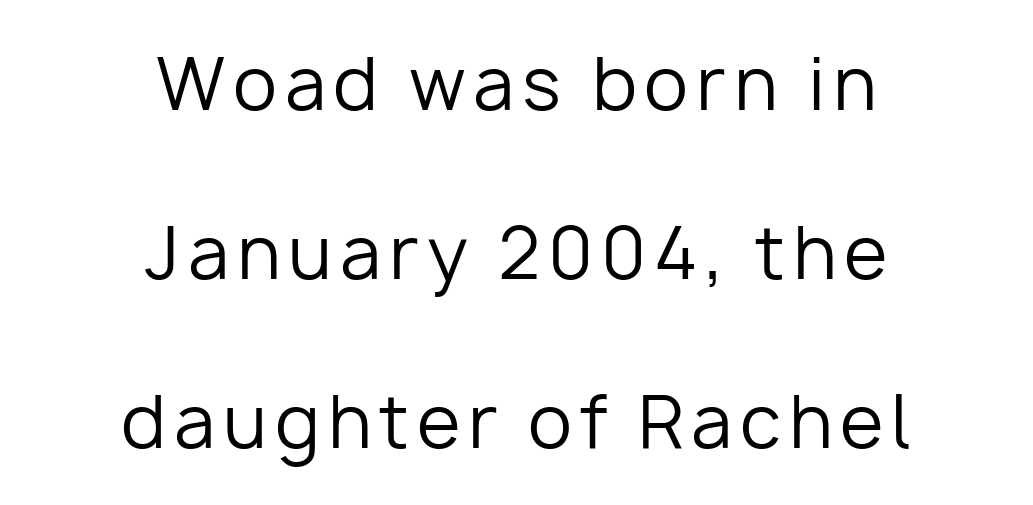
Q: Is the text bold? A: No.
Q: Is the text italic (slanted)? A: No, it is upright.
Q: Is the typeface a serif or a sans-serif typeface? A: Sans-serif.
Q: Is the text underlined? A: No.
Q: How is the paragraph aligned? A: Centered.
Q: Is the spacing between lines tight, normal or loose? A: Loose.
Q: Width (condensed, normal, or wide)? A: Normal.
Q: Stroke contrast? A: Low.
Q: x-height? A: Medium.
Q: Monospaced? A: No.
